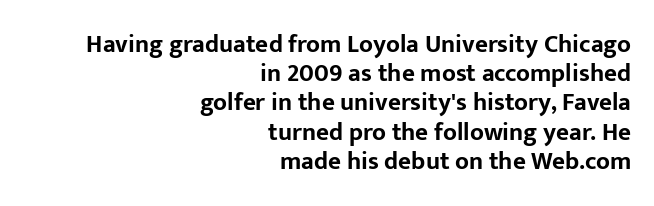
The compositor pushed each line to the right boundary. Inter-character spacing is left at the font's built-in metrics. Thick stems and heavy bowls — unmistakably bold. Has an underline been added? It has not. Upright lettering throughout.
